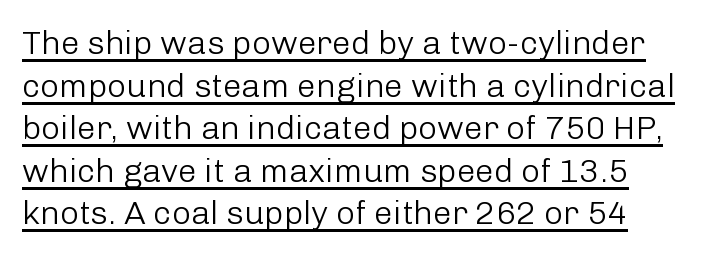
Underline: present. Stroke thickness stays within the range of a standard reading face or lighter. Ascenders rise straight up at ninety degrees. Line beginnings align vertically; line endings do not. The passage shown stacks its lines at a standard gap. Short note: letters normally spaced.
